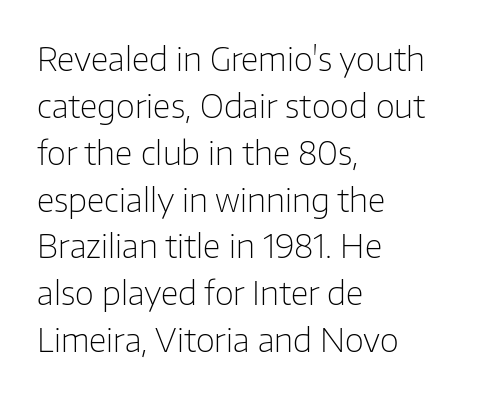
{"serif": "no", "italic": "no", "bold": "no", "weight": "light", "width": "normal", "stroke_contrast": "low", "x_height": "medium", "monospaced": "no", "underline": "no", "align": "left", "line_spacing": "normal", "line_spacing_ratio": 1.42, "letter_spacing": "normal", "letter_spacing_em": 0.0, "glyph_px": 33}
